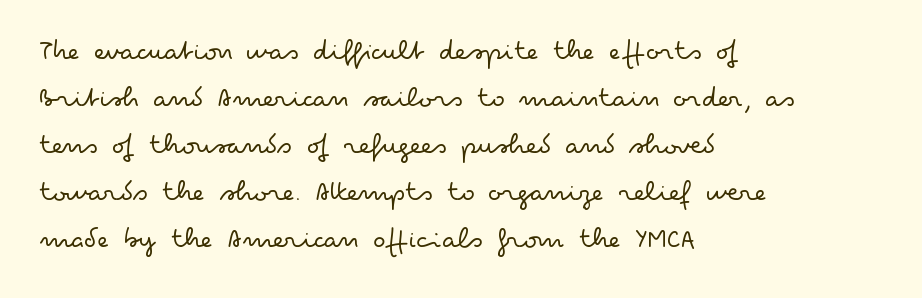
Q: Is the text bold? A: No.
Q: Is the text italic (slanted)? A: No, it is upright.
Q: Is the typeface a serif or a sans-serif typeface? A: Sans-serif.
Q: Is the text underlined? A: No.
Q: How is the paragraph aligned? A: Left-aligned.
Q: Is the spacing between letters normal or unusually wide? A: Normal.
Q: Is the spacing between lines tight, normal or loose? A: Normal.
Q: Width (condensed, normal, or wide)? A: Wide.
Q: Stroke contrast? A: Low.
Q: x-height? A: Small.
Q: Monospaced? A: No.
